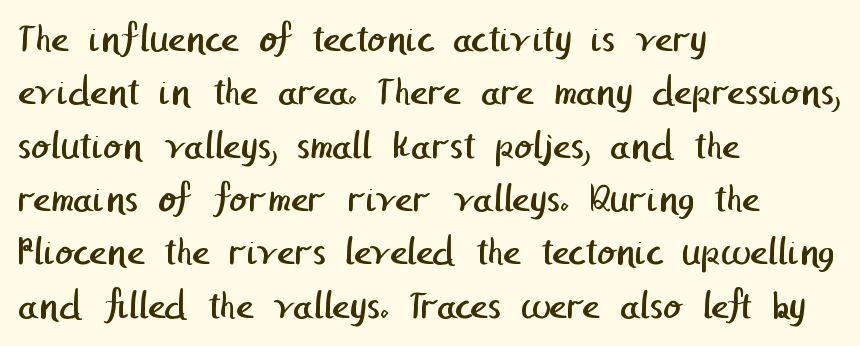
Q: Is the text bold? A: No.
Q: Is the typeface a serif or a sans-serif typeface? A: Sans-serif.
Q: Is the text underlined? A: No.
Q: How is the paragraph aligned? A: Left-aligned.
Q: Is the spacing between letters normal or unusually wide? A: Normal.
Q: Is the spacing between lines tight, normal or loose? A: Normal.
Q: Width (condensed, normal, or wide)? A: Normal.
Q: Stroke contrast? A: Low.
Q: x-height? A: Medium.
